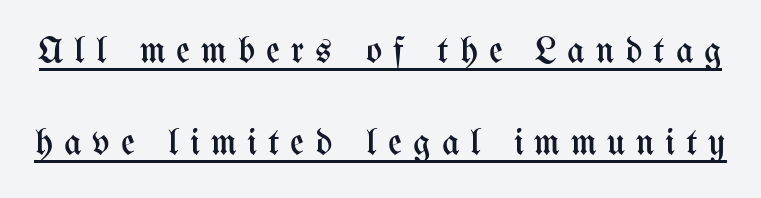
The image shows 38 px regular-weight, condensed type, upright; set loose line spacing (2.41x), unusually wide letter spacing (+0.29 em), underlined; medium stroke contrast and a medium x-height.
